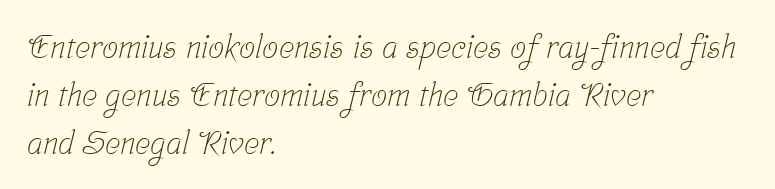
The image shows 32 px light, condensed serif type; set left-aligned, normal line spacing (1.5x), normal letter spacing, not underlined; low stroke contrast and a medium x-height.
